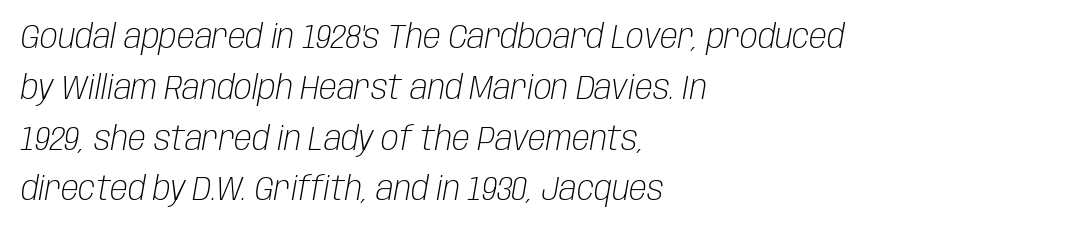
{"italic": "yes", "lean": "right", "slant_degrees": 10, "bold": "no", "weight": "light", "width": "condensed", "stroke_contrast": "low", "x_height": "large", "monospaced": "no", "underline": "no", "align": "left", "line_spacing": "normal", "line_spacing_ratio": 1.54, "letter_spacing": "normal", "letter_spacing_em": 0.0, "glyph_px": 33}
